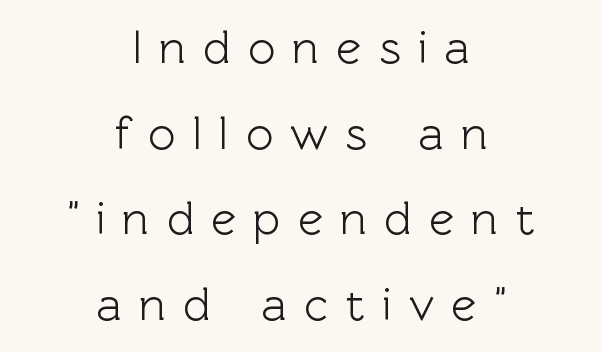
The image shows 47 px sans-serif type, upright; set centered, line spacing 1.82x, unusually wide letter spacing (+0.37 em), not underlined; a medium x-height.
